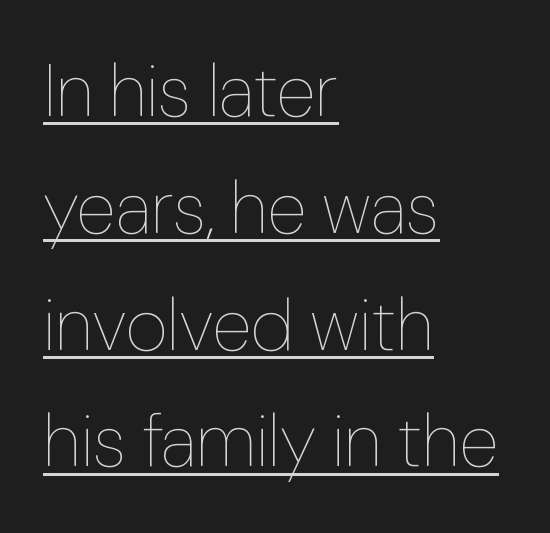
The image shows 73 px thin type, upright; set left-aligned, normal line spacing (1.6x), normal letter spacing, underlined; low stroke contrast and a medium x-height.
